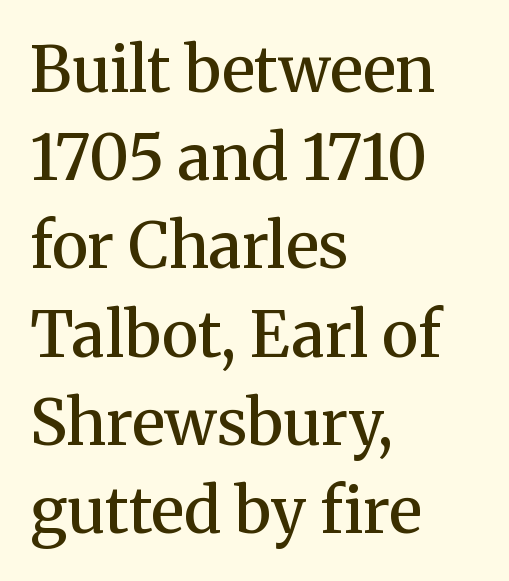
Do the letters lean? They stand straight. Unlike a clean sans, this face finishes its strokes with serifs. The text block is weighted toward the left margin, trailing off unevenly rightward. Vertically, the passage feels balanced, rows spaced as you'd expect. I'd describe the lettering as semibold — firm but not a full bold. A bare baseline throughout the passage.
